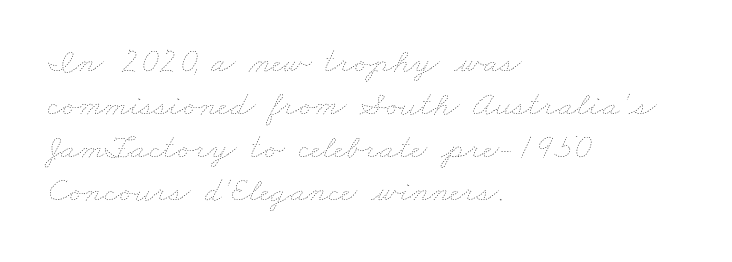
Q: Is the text bold? A: No.
Q: Is the text underlined? A: No.
Q: How is the paragraph aligned? A: Left-aligned.
Q: Is the spacing between letters normal or unusually wide? A: Normal.
Q: Width (condensed, normal, or wide)? A: Wide.
Q: Stroke contrast? A: Low.
Q: x-height? A: Small.
Q: Monospaced? A: No.
